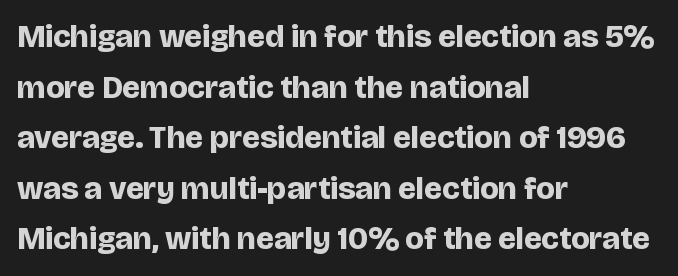
{"serif": "no", "italic": "no", "bold": "yes", "weight": "bold", "width": "normal", "stroke_contrast": "low", "x_height": "large", "monospaced": "no", "underline": "no", "align": "left", "line_spacing": "normal", "line_spacing_ratio": 1.58, "letter_spacing": "normal", "letter_spacing_em": 0.0, "glyph_px": 32}
